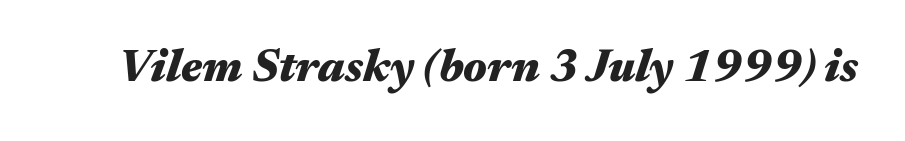
{"italic": "yes", "lean": "right", "slant_degrees": 17, "bold": "yes", "weight": "heavy", "width": "wide", "stroke_contrast": "medium", "x_height": "medium", "monospaced": "no", "underline": "no", "letter_spacing": "normal", "letter_spacing_em": 0.0, "glyph_px": 46}
